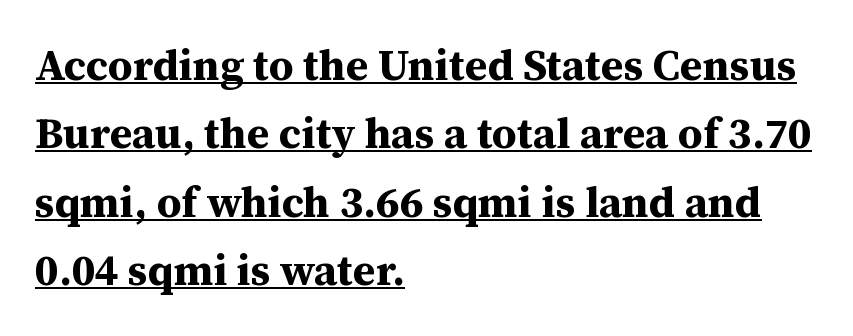
Q: Is the text bold? A: Yes.
Q: Is the text italic (slanted)? A: No, it is upright.
Q: Is the typeface a serif or a sans-serif typeface? A: Serif.
Q: Is the text underlined? A: Yes.
Q: How is the paragraph aligned? A: Left-aligned.
Q: Is the spacing between letters normal or unusually wide? A: Normal.
Q: Is the spacing between lines tight, normal or loose? A: Normal.
Q: Width (condensed, normal, or wide)? A: Normal.
Q: Stroke contrast? A: Medium.
Q: x-height? A: Medium.
Q: Monospaced? A: No.
